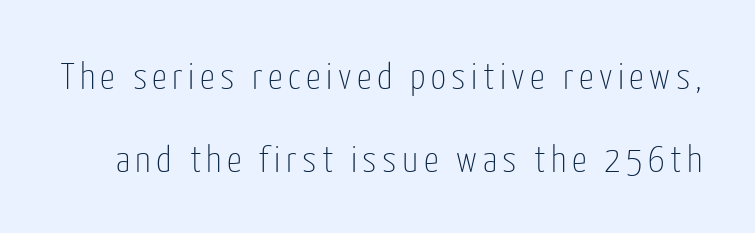
The image shows 37 px thin, condensed sans-serif type, upright; set loose line spacing (2.23x), not underlined; low stroke contrast and a medium x-height.
